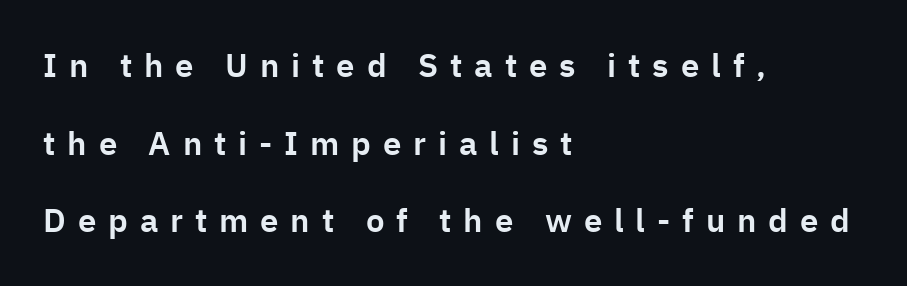
Q: Is the text italic (slanted)? A: No, it is upright.
Q: Is the typeface a serif or a sans-serif typeface? A: Sans-serif.
Q: Is the text underlined? A: No.
Q: How is the paragraph aligned? A: Left-aligned.
Q: Is the spacing between letters normal or unusually wide? A: Unusually wide.
Q: Is the spacing between lines tight, normal or loose? A: Loose.
Q: Width (condensed, normal, or wide)? A: Normal.
Q: Stroke contrast? A: Low.
Q: x-height? A: Medium.
Q: Monospaced? A: No.
